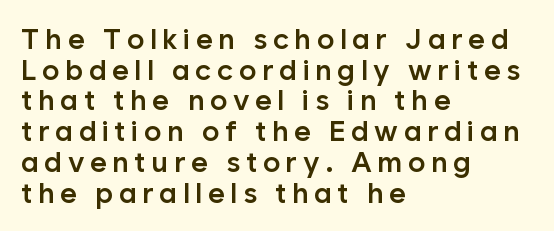
{"serif": "no", "italic": "no", "bold": "semi", "weight": "semibold", "width": "normal", "stroke_contrast": "low", "x_height": "medium", "monospaced": "no", "underline": "no", "align": "left", "line_spacing": "tight", "line_spacing_ratio": 1.06, "glyph_px": 29}
